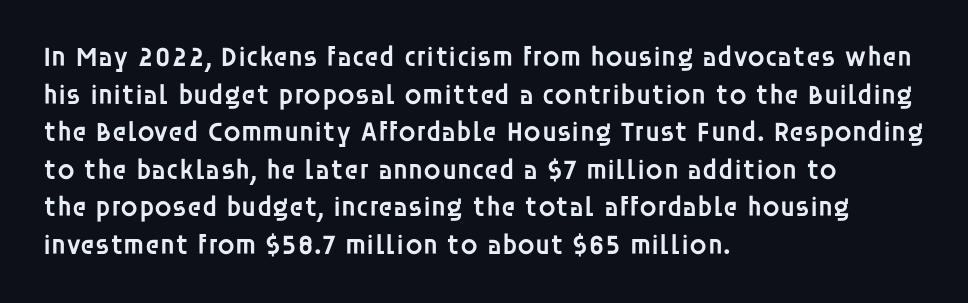
The rendering uses a semibold face; strokes are thickened but not to full bold. Rows of type keep a routine distance in the vertical direction. Honestly, there is no underline to notice here at all. The glyphs in this specimen are sans serif.
